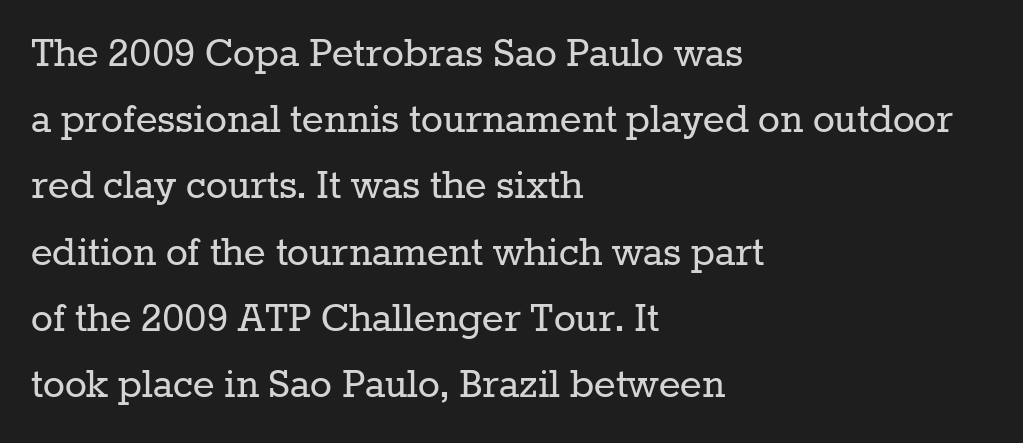
Q: Is the text bold? A: No.
Q: Is the text italic (slanted)? A: No, it is upright.
Q: Is the typeface a serif or a sans-serif typeface? A: Serif.
Q: Is the text underlined? A: No.
Q: How is the paragraph aligned? A: Left-aligned.
Q: Is the spacing between letters normal or unusually wide? A: Normal.
Q: Is the spacing between lines tight, normal or loose? A: Normal.
Q: Width (condensed, normal, or wide)? A: Normal.
Q: Stroke contrast? A: Low.
Q: x-height? A: Medium.
Q: Monospaced? A: No.
